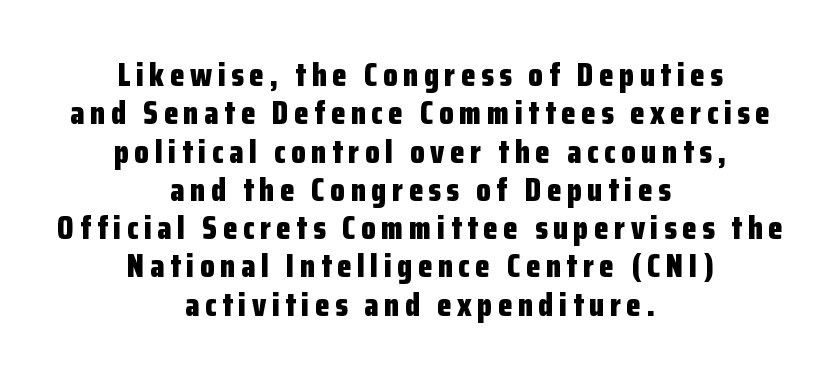
The image shows 33 px bold, condensed sans-serif type, upright; set centered, line spacing 1.16x, not underlined; low stroke contrast and a medium x-height.
